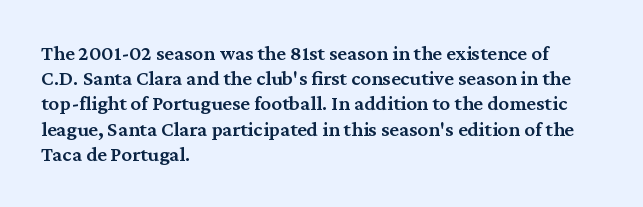
{"italic": "no", "bold": "semi", "underline": "no", "align": "left", "line_spacing_ratio": 1.2, "letter_spacing": "normal", "letter_spacing_em": 0.0, "glyph_px": 21}
